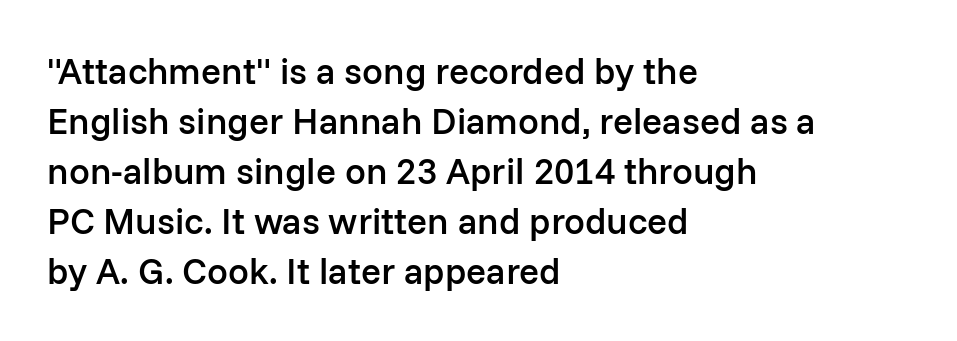
{"serif": "no", "italic": "no", "bold": "semi", "weight": "semibold", "width": "normal", "stroke_contrast": "low", "x_height": "medium", "monospaced": "no", "underline": "no", "align": "left", "line_spacing": "normal", "line_spacing_ratio": 1.35, "letter_spacing": "normal", "letter_spacing_em": 0.0, "glyph_px": 37}
